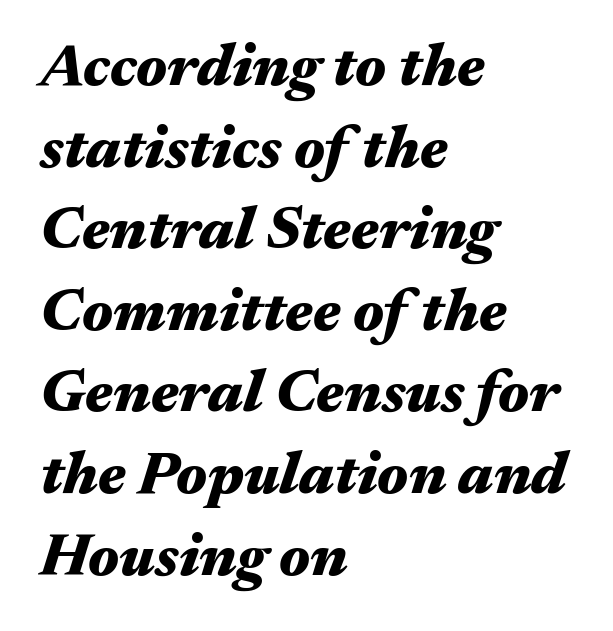
Heavy, bold letterforms. The area under the type is left untouched. The font's italic variant was chosen for this text. In terms of leading, this rendering sits right in the middle.
